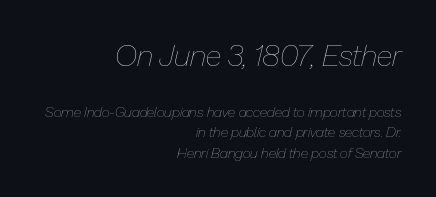
Q: Is the text bold? A: No.
Q: Is the text italic (slanted)? A: Yes, it leans right by about 13 degrees.
Q: Is the text underlined? A: No.
Q: How is the paragraph aligned? A: Right-aligned.
Q: Is the spacing between letters normal or unusually wide? A: Normal.
Q: Is the spacing between lines tight, normal or loose? A: Normal.
Q: Which block of text is set in a larger size, the first (top) or the second (bottom)? A: The first (top) one.
Q: Width (condensed, normal, or wide)? A: Normal.
Q: Stroke contrast? A: Low.
Q: x-height? A: Medium.
Q: Monospaced? A: No.
